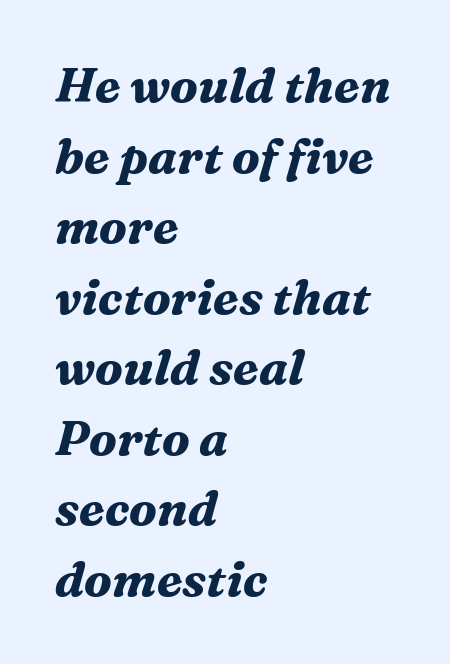
{"serif": "yes", "italic": "yes", "lean": "right", "slant_degrees": 16, "bold": "yes", "weight": "bold", "width": "normal", "stroke_contrast": "medium", "x_height": "medium", "monospaced": "no", "underline": "no", "align": "left", "line_spacing": "normal", "line_spacing_ratio": 1.47, "letter_spacing": "normal", "letter_spacing_em": 0.0, "glyph_px": 48}
